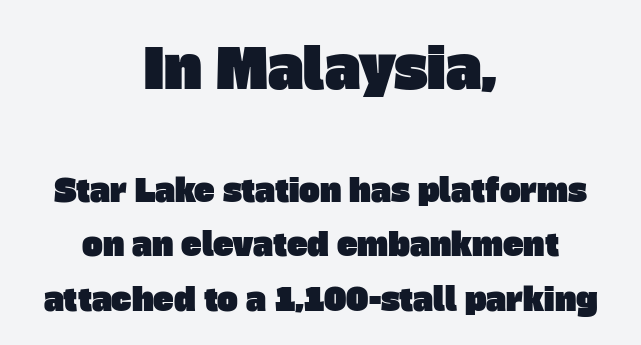
Q: Is the typeface a serif or a sans-serif typeface? A: Sans-serif.
Q: Is the text underlined? A: No.
Q: How is the paragraph aligned? A: Centered.
Q: Is the spacing between letters normal or unusually wide? A: Normal.
Q: Which block of text is set in a larger size, the first (top) or the second (bottom)? A: The first (top) one.
Q: Width (condensed, normal, or wide)? A: Normal.
Q: Stroke contrast? A: Low.
Q: x-height? A: Large.
Q: Monospaced? A: No.
